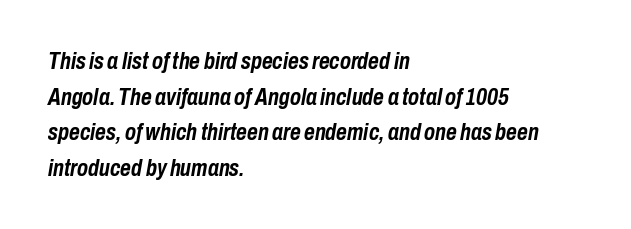
The image shows 23 px bold type, italic (leaning right); set left-aligned, normal line spacing (1.55x), normal letter spacing, not underlined.
